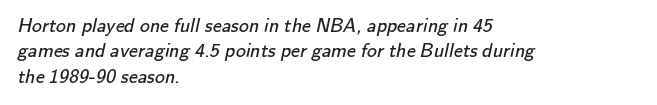
Between one letter and the next there's only the usual sliver of space. Weight: regular or lighter. One glance says typical: line gaps are just what's usual. The paragraph has a hard left edge and a soft right edge.
